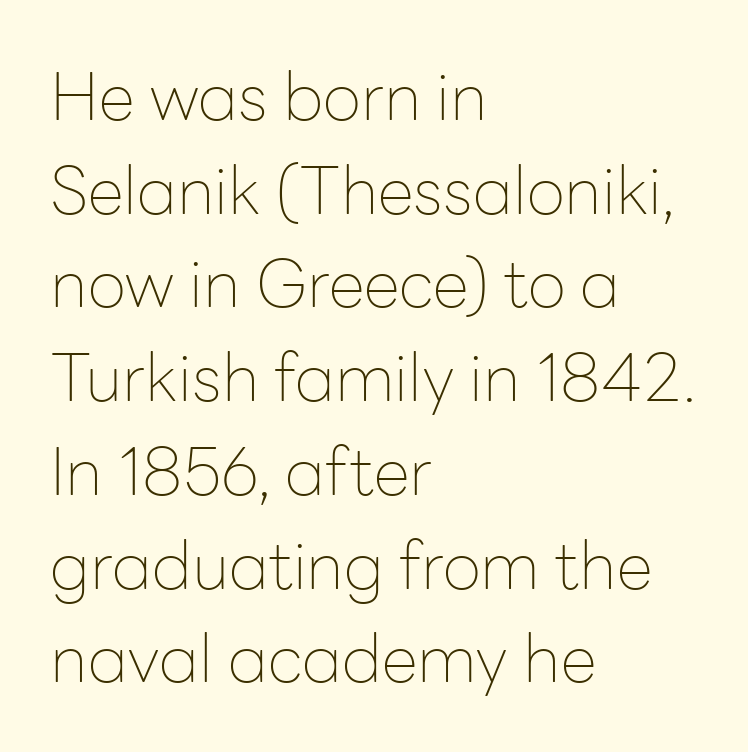
The image shows 66 px thin sans-serif type, upright; set left-aligned, normal line spacing (1.42x), normal letter spacing, not underlined; low stroke contrast and a medium x-height.
